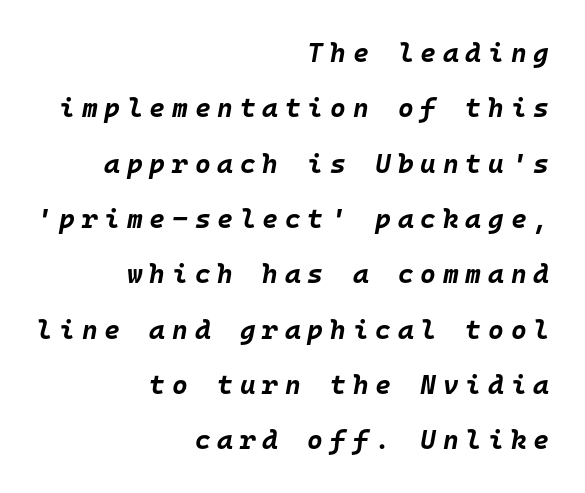
{"italic": "yes", "lean": "right", "slant_degrees": 10, "bold": "yes", "underline": "no", "align": "right", "line_spacing": "loose", "line_spacing_ratio": 2.05, "letter_spacing": "wide", "letter_spacing_em": 0.25, "glyph_px": 27}
